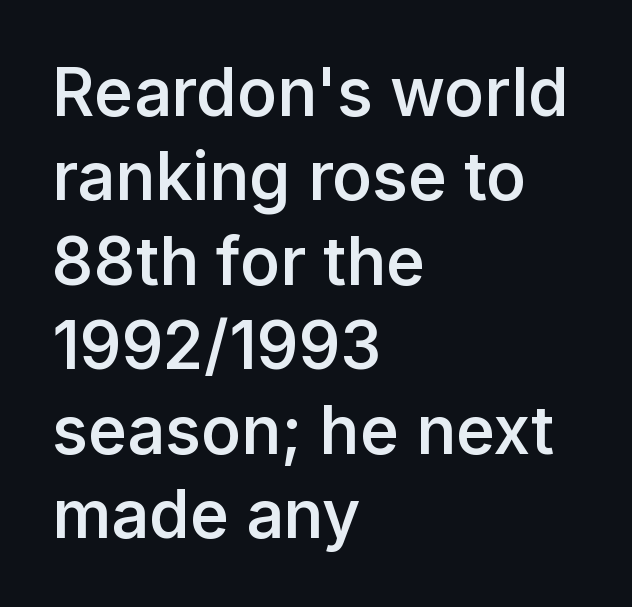
The image shows 66 px semibold sans-serif type, upright; set left-aligned, normal line spacing (1.28x), normal letter spacing, not underlined; low stroke contrast and a medium x-height.
